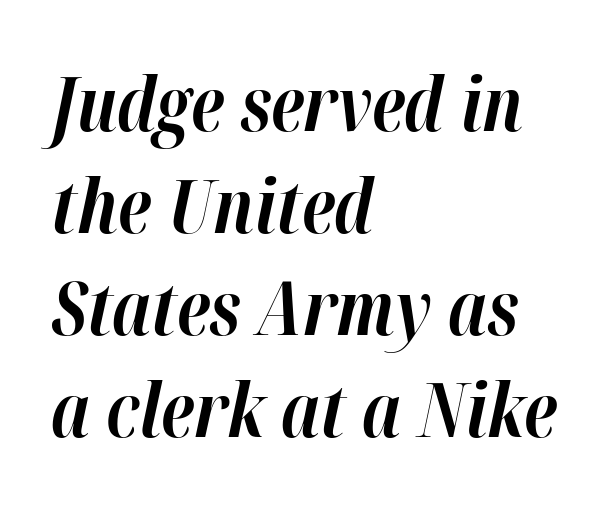
The image shows 74 px bold type, italic (leaning right); set left-aligned, normal line spacing (1.38x), normal letter spacing, not underlined; high stroke contrast and a medium x-height.
